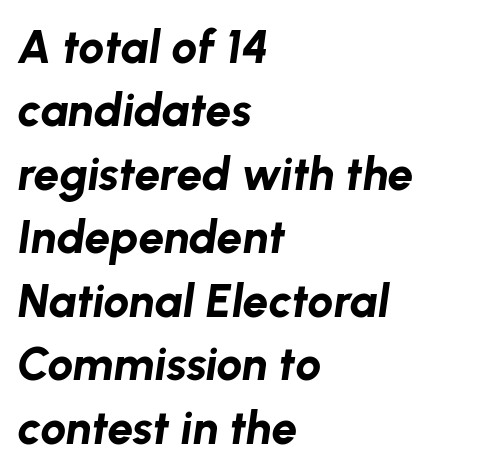
{"italic": "yes", "lean": "right", "slant_degrees": 8, "bold": "yes", "weight": "bold", "width": "normal", "stroke_contrast": "low", "x_height": "medium", "monospaced": "no", "underline": "no", "align": "left", "line_spacing": "normal", "line_spacing_ratio": 1.38, "letter_spacing": "normal", "letter_spacing_em": 0.0, "glyph_px": 46}
